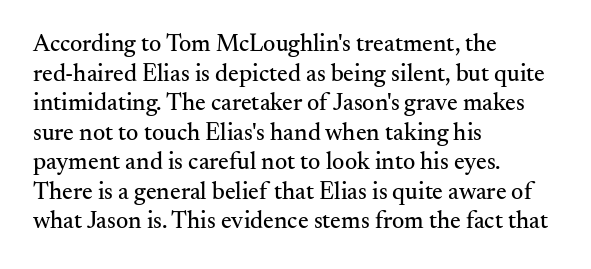
{"italic": "no", "underline": "no", "align": "left", "line_spacing_ratio": 1.23, "letter_spacing": "normal", "letter_spacing_em": 0.0, "glyph_px": 24}
